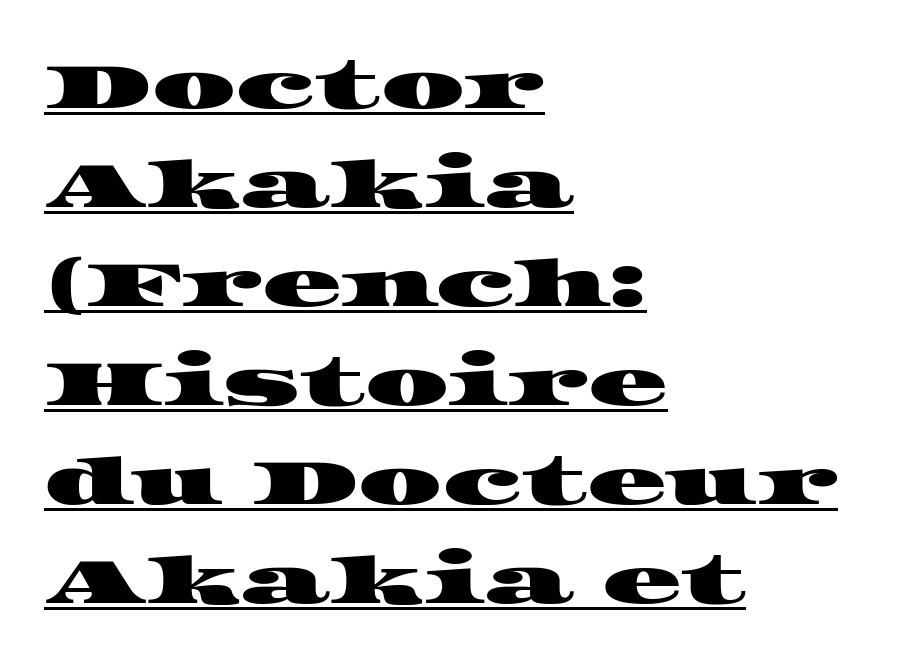
This is serif lettering, the kind often seen in printed books. In CSS terms this would be text-align: left. No extra tracking has been applied to these lines. Baseline-to-baseline distance is the conventional proportion of letter height.
